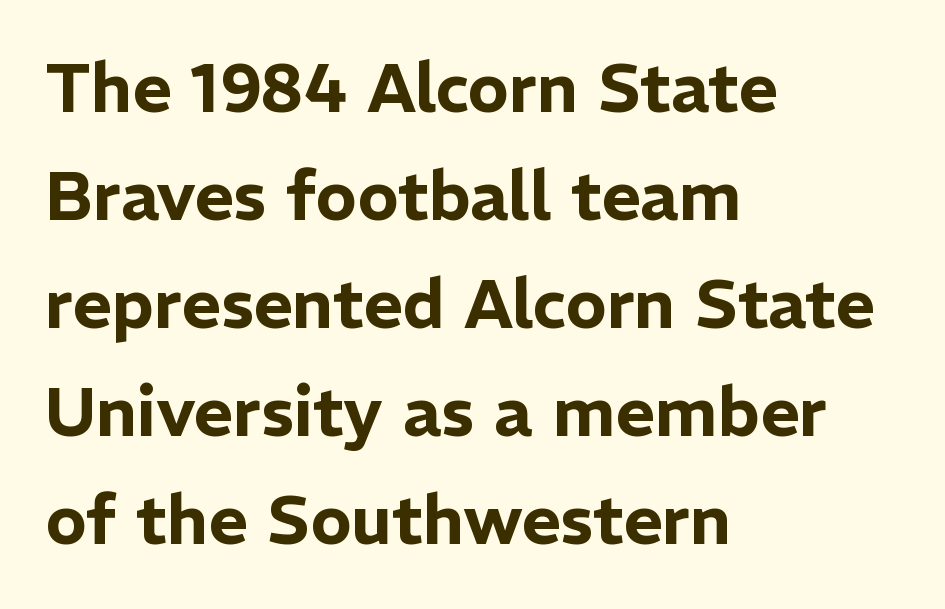
Tracking value appears to be zero — textbook default spacing. Style check: upright. A typesetter would label this face a sans. Character widths vary here, with narrow letters taking less room than wide ones. Anything drawn beneath the words? Only blank space. Alignment: flush left.
